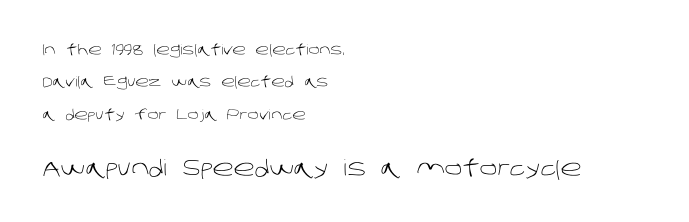
{"bold": "no", "underline": "no", "align": "left", "line_spacing": "loose", "line_spacing_ratio": 2.31, "letter_spacing": "normal", "letter_spacing_em": 0.0, "larger_block": "second", "size_ratio": 1.57, "glyph_px": 22}
